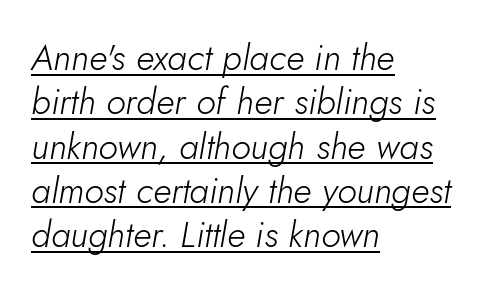
{"italic": "yes", "lean": "right", "slant_degrees": 10, "bold": "no", "weight": "light", "width": "normal", "stroke_contrast": "low", "x_height": "small", "monospaced": "no", "underline": "yes", "align": "left", "line_spacing_ratio": 1.23, "letter_spacing": "normal", "letter_spacing_em": 0.0, "glyph_px": 36}
